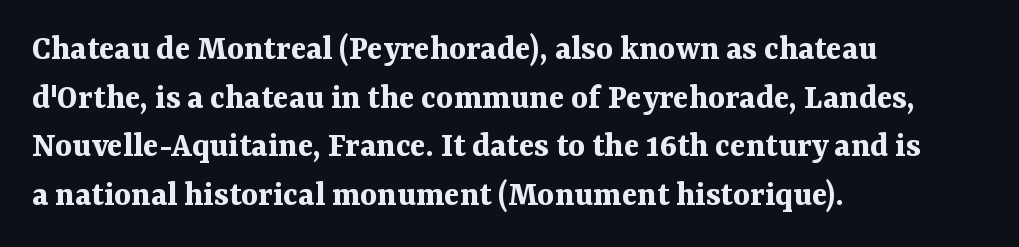
Ordinary non-slanted type is in use. A typesetter would call this proportional, since set widths differ per character. One glance says typical: line gaps are just what's usual. Each letter's strokes conclude with small projecting serifs. Descenders are the only things crossing below the line.
